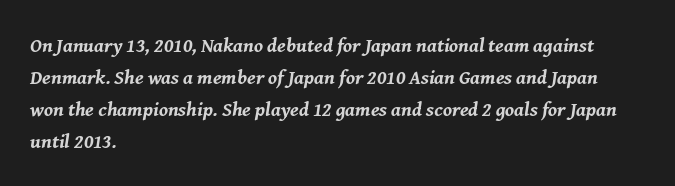
Q: Is the text bold? A: Yes.
Q: Is the text italic (slanted)? A: Yes, it leans right by about 8 degrees.
Q: Is the text underlined? A: No.
Q: How is the paragraph aligned? A: Left-aligned.
Q: Is the spacing between letters normal or unusually wide? A: Normal.
Q: Is the spacing between lines tight, normal or loose? A: Normal.
